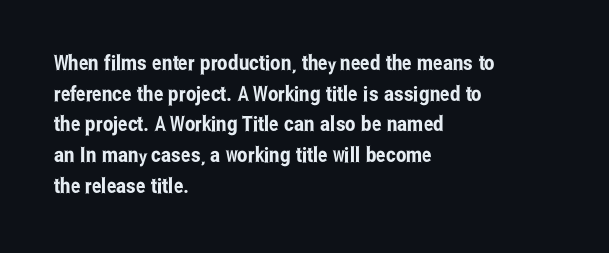
Style check: upright. Quick note: interline space is typical. This sample uses plain, unmodified letter spacing. In CSS terms this would be text-align: left.
